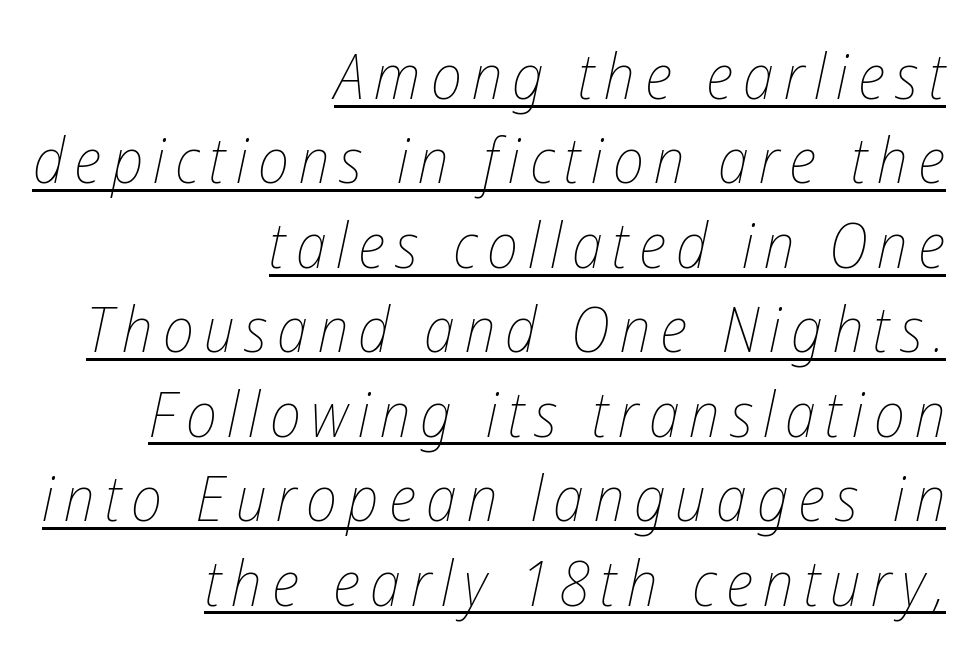
{"italic": "yes", "lean": "right", "slant_degrees": 12, "bold": "no", "weight": "thin", "width": "condensed", "stroke_contrast": "low", "x_height": "medium", "monospaced": "no", "underline": "yes", "align": "right", "line_spacing": "normal", "line_spacing_ratio": 1.34, "glyph_px": 63}
